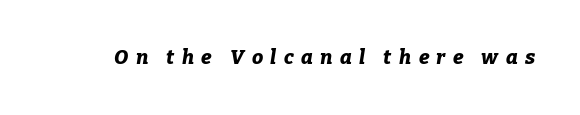
{"italic": "yes", "lean": "right", "slant_degrees": 9, "bold": "yes", "underline": "no", "letter_spacing": "wide", "letter_spacing_em": 0.37, "glyph_px": 20}
